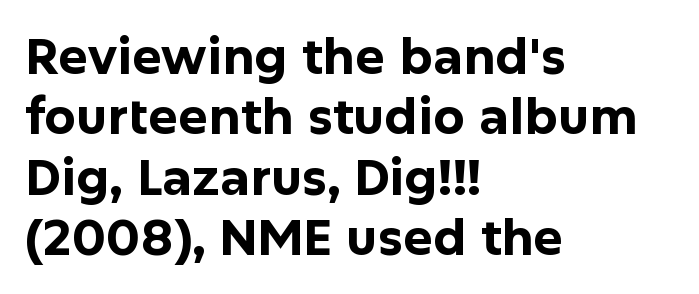
Italic: no, the glyphs are upright roman. The gap between lines stays unmarked. Nope, no serifs anywhere on these letters. In terms of letterspacing, this is plain default setting. Note the varied advance widths — an 'i' is clearly narrower than an 'm'. Left-aligned paragraph, ragged on the right.
